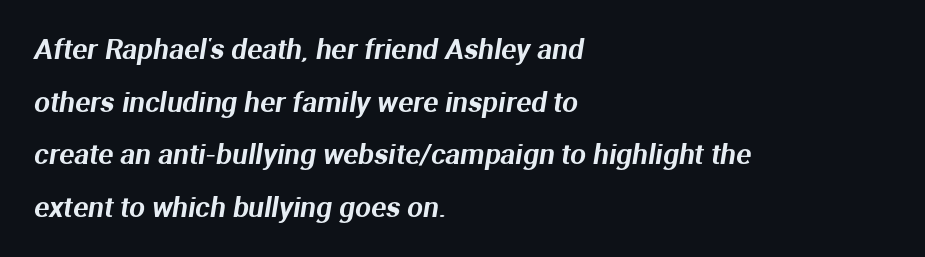
The image shows 28 px sans-serif type; set left-aligned, line spacing 1.88x, normal letter spacing, not underlined; medium stroke contrast and a medium x-height.
